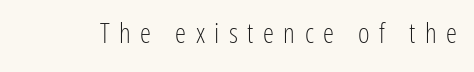
Q: Is the text bold? A: No.
Q: Is the text italic (slanted)? A: No, it is upright.
Q: Is the typeface a serif or a sans-serif typeface? A: Sans-serif.
Q: Is the text underlined? A: No.
Q: Is the spacing between letters normal or unusually wide? A: Unusually wide.
Q: Width (condensed, normal, or wide)? A: Condensed.
Q: Stroke contrast? A: Low.
Q: x-height? A: Medium.
Q: Monospaced? A: No.
